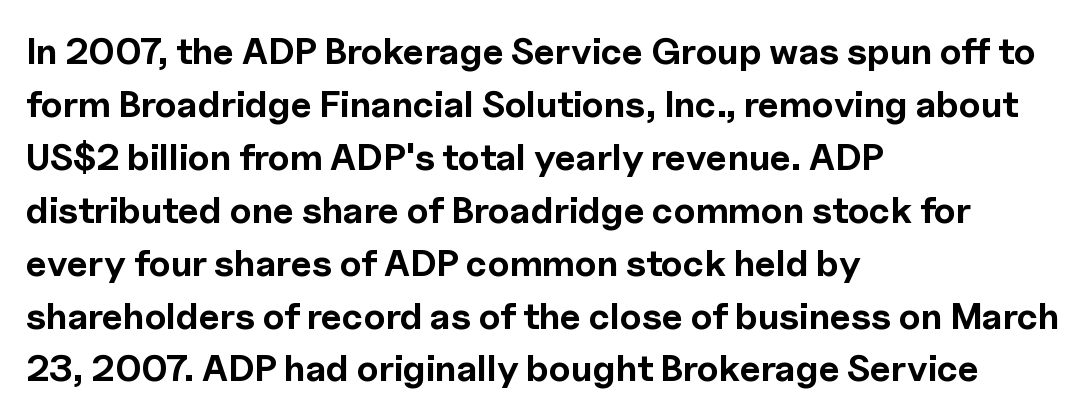
Q: Is the text bold? A: Yes.
Q: Is the text italic (slanted)? A: No, it is upright.
Q: Is the typeface a serif or a sans-serif typeface? A: Sans-serif.
Q: Is the text underlined? A: No.
Q: How is the paragraph aligned? A: Left-aligned.
Q: Is the spacing between letters normal or unusually wide? A: Normal.
Q: Is the spacing between lines tight, normal or loose? A: Normal.
Q: Width (condensed, normal, or wide)? A: Normal.
Q: x-height? A: Medium.
Q: Monospaced? A: No.
